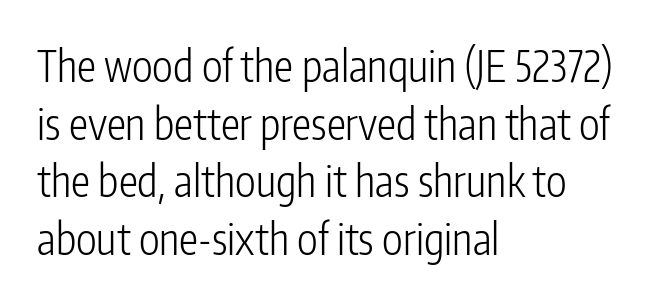
Q: Is the text bold? A: No.
Q: Is the text italic (slanted)? A: No, it is upright.
Q: Is the typeface a serif or a sans-serif typeface? A: Sans-serif.
Q: Is the text underlined? A: No.
Q: How is the paragraph aligned? A: Left-aligned.
Q: Is the spacing between letters normal or unusually wide? A: Normal.
Q: Is the spacing between lines tight, normal or loose? A: Normal.
Q: Width (condensed, normal, or wide)? A: Condensed.
Q: Stroke contrast? A: Low.
Q: x-height? A: Medium.
Q: Monospaced? A: No.
